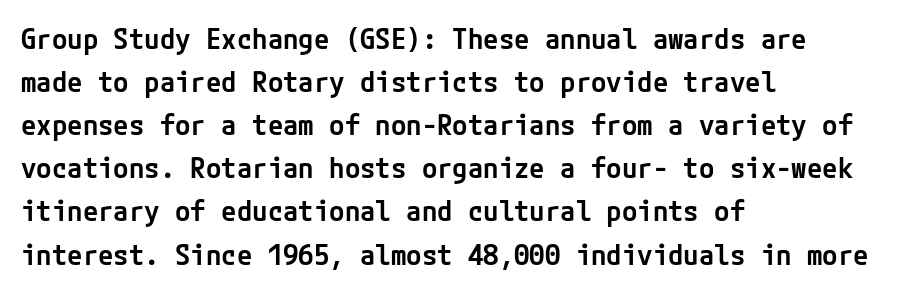
Q: Is the text bold? A: Semi-bold.
Q: Is the text italic (slanted)? A: No, it is upright.
Q: Is the typeface a serif or a sans-serif typeface? A: Sans-serif.
Q: Is the text underlined? A: No.
Q: How is the paragraph aligned? A: Left-aligned.
Q: Is the spacing between letters normal or unusually wide? A: Normal.
Q: Is the spacing between lines tight, normal or loose? A: Normal.
Q: Width (condensed, normal, or wide)? A: Normal.
Q: Stroke contrast? A: Low.
Q: x-height? A: Medium.
